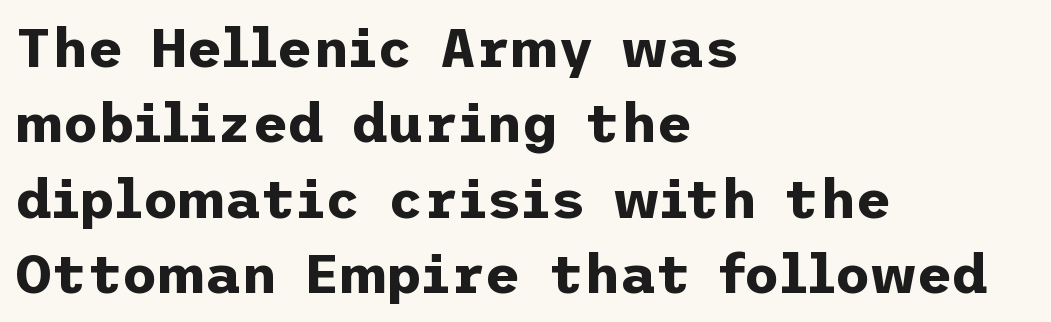
{"serif": "no", "italic": "no", "bold": "yes", "weight": "bold", "width": "normal", "stroke_contrast": "low", "x_height": "medium", "underline": "no", "align": "left", "line_spacing": "normal", "line_spacing_ratio": 1.37, "letter_spacing": "normal", "letter_spacing_em": 0.0, "glyph_px": 55}
